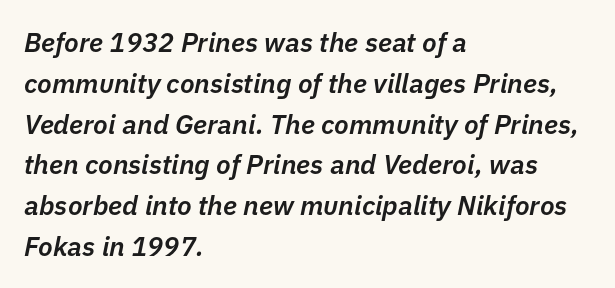
Emphasis by weight is partial: semibold. Summary of vertical rhythm: regular, with standard interline spacing. Anything drawn beneath the words? Only blank space. The letterforms sit shoulder to shoulder at normal distance.
